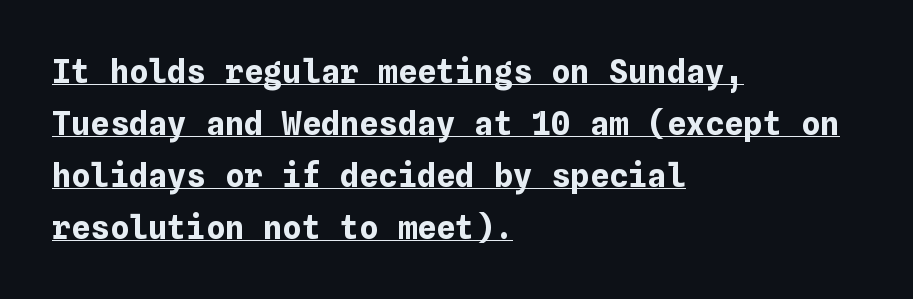
Q: Is the text bold? A: Yes.
Q: Is the text italic (slanted)? A: No, it is upright.
Q: Is the text underlined? A: Yes.
Q: How is the paragraph aligned? A: Left-aligned.
Q: Is the spacing between letters normal or unusually wide? A: Normal.
Q: Is the spacing between lines tight, normal or loose? A: Normal.
Q: Width (condensed, normal, or wide)? A: Normal.
Q: Stroke contrast? A: Low.
Q: x-height? A: Medium.
